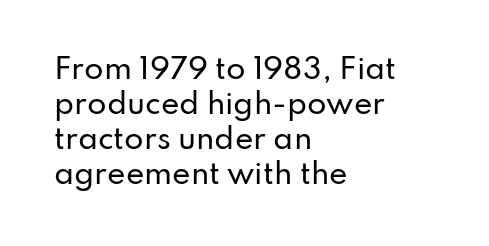
{"serif": "no", "italic": "no", "width": "normal", "stroke_contrast": "low", "x_height": "small", "monospaced": "no", "underline": "no", "align": "left", "line_spacing": "normal", "line_spacing_ratio": 1.25, "letter_spacing": "normal", "letter_spacing_em": 0.0, "glyph_px": 28}
